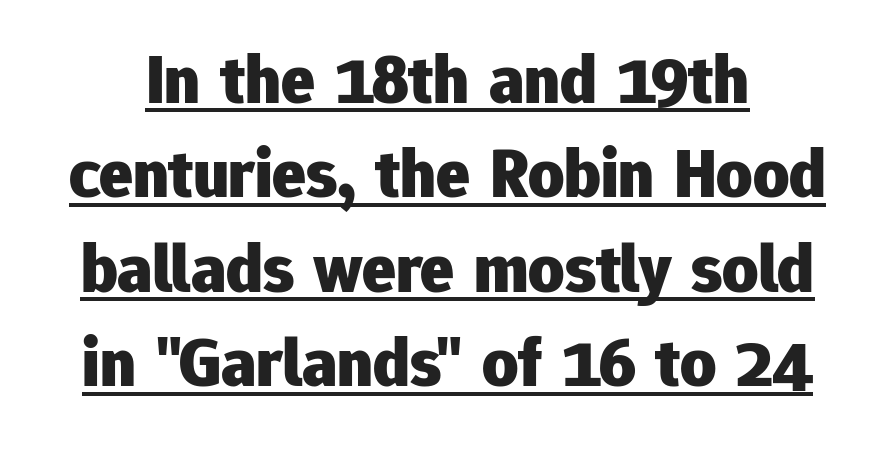
The image shows 70 px heavy sans-serif type, upright; set normal line spacing (1.35x), normal letter spacing, underlined; low stroke contrast and a medium x-height.
